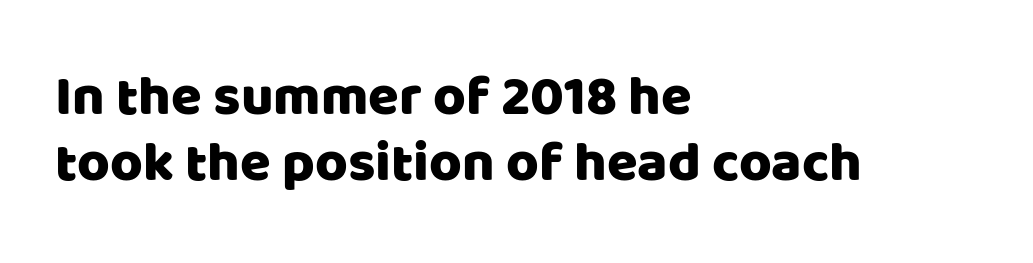
Proportional: the letters do not fall into vertical columns. Standard letterfit; no display-style spreading of the glyphs. The space beneath each line is pristine and unruled. Layout note: lines flush left.
